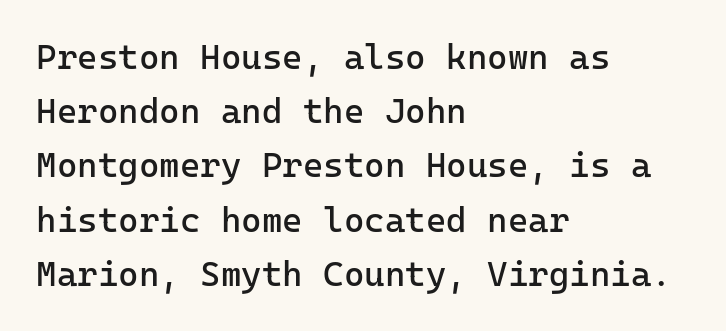
{"serif": "no", "italic": "no", "bold": "no", "weight": "regular", "width": "normal", "stroke_contrast": "low", "x_height": "medium", "monospaced": "yes", "underline": "no", "align": "left", "line_spacing": "normal", "line_spacing_ratio": 1.55, "letter_spacing": "normal", "letter_spacing_em": 0.0, "glyph_px": 35}
